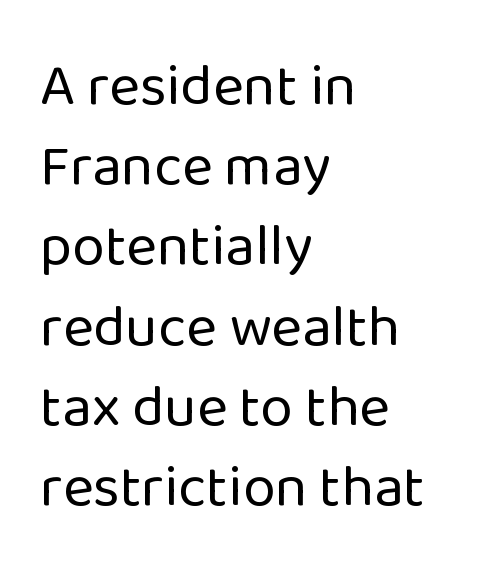
Compared with typical paragraphs, the rows here are spaced about the same. The font's upright variant was chosen for this text. The passage shown is typed in a proportional face where columns would drift. Has an underline been added? It has not. In terms of letterform style, serifs are entirely absent.
